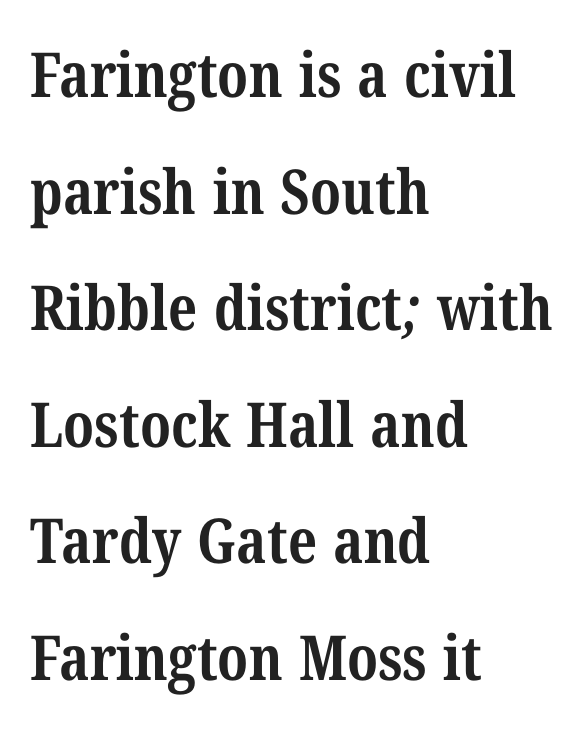
The image shows 62 px bold, condensed serif type; set left-aligned, line spacing 1.88x, normal letter spacing, not underlined; medium stroke contrast and a medium x-height.
